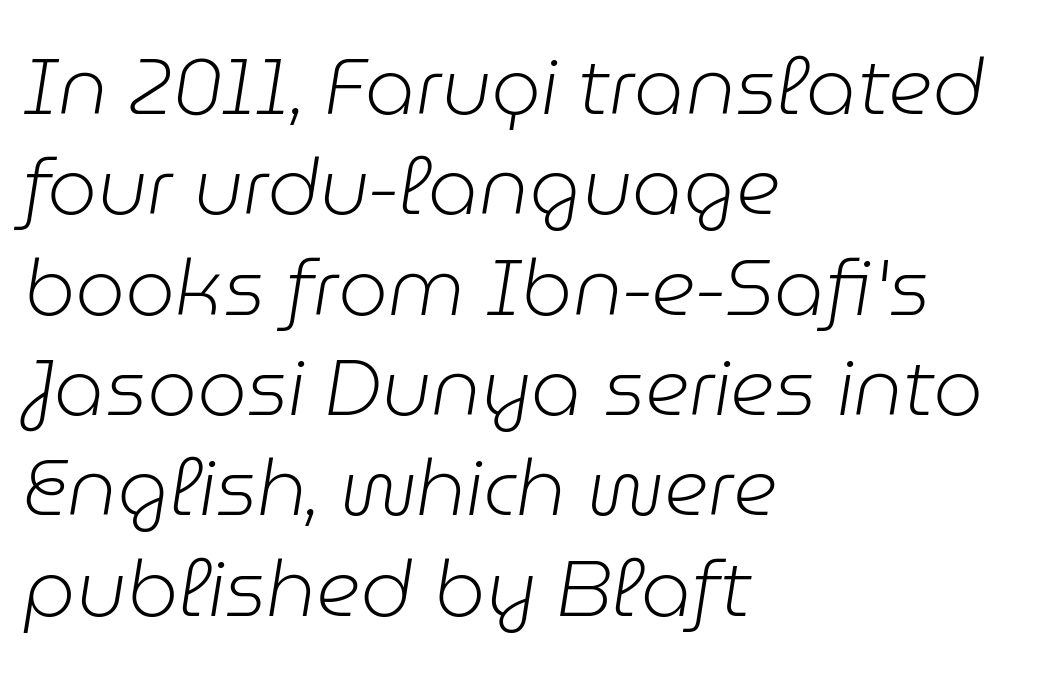
Q: Is the text bold? A: No.
Q: Is the text italic (slanted)? A: Yes, it leans right by about 9 degrees.
Q: Is the text underlined? A: No.
Q: How is the paragraph aligned? A: Left-aligned.
Q: Is the spacing between letters normal or unusually wide? A: Normal.
Q: Is the spacing between lines tight, normal or loose? A: Normal.
Q: Width (condensed, normal, or wide)? A: Normal.
Q: Stroke contrast? A: Low.
Q: x-height? A: Medium.
Q: Monospaced? A: No.
